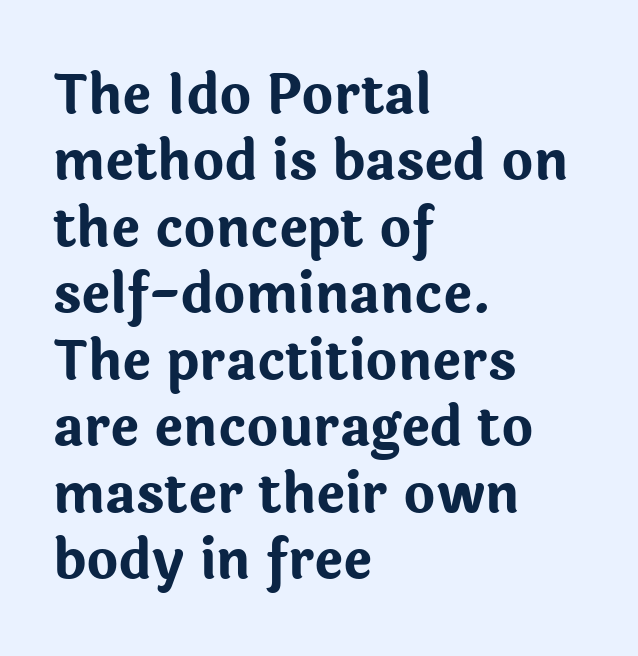
{"serif": "no", "italic": "no", "bold": "yes", "weight": "bold", "width": "normal", "stroke_contrast": "low", "x_height": "medium", "monospaced": "no", "underline": "no", "align": "left", "line_spacing_ratio": 1.23, "letter_spacing": "normal", "letter_spacing_em": 0.0, "glyph_px": 54}
